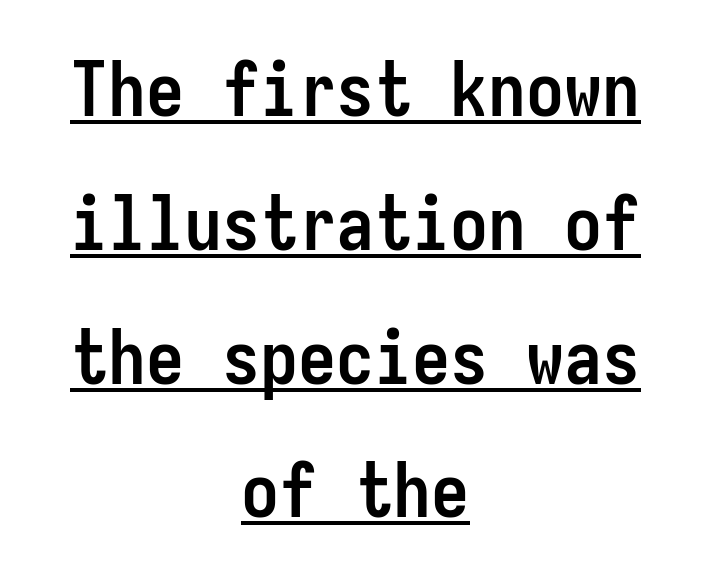
The image shows 76 px semibold, condensed sans-serif type, upright, monospaced; set centered, line spacing 1.76x, normal letter spacing, underlined; low stroke contrast and a medium x-height.
